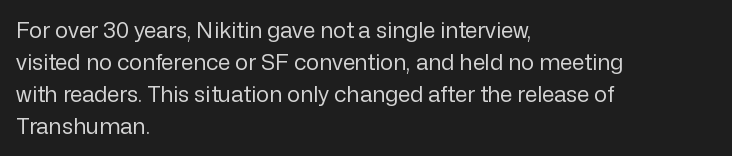
{"italic": "no", "bold": "no", "underline": "no", "align": "left", "line_spacing": "normal", "line_spacing_ratio": 1.45, "letter_spacing": "normal", "letter_spacing_em": 0.0, "glyph_px": 22}
